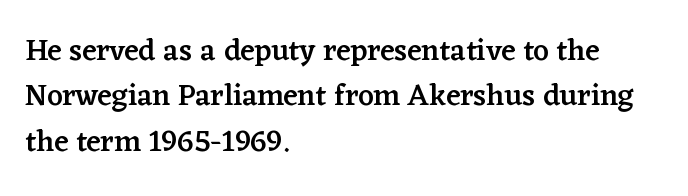
Q: Is the text bold? A: Semi-bold.
Q: Is the text italic (slanted)? A: No, it is upright.
Q: Is the typeface a serif or a sans-serif typeface? A: Serif.
Q: Is the text underlined? A: No.
Q: How is the paragraph aligned? A: Left-aligned.
Q: Is the spacing between letters normal or unusually wide? A: Normal.
Q: Is the spacing between lines tight, normal or loose? A: Normal.
Q: Width (condensed, normal, or wide)? A: Normal.
Q: Stroke contrast? A: Low.
Q: x-height? A: Medium.
Q: Monospaced? A: No.
